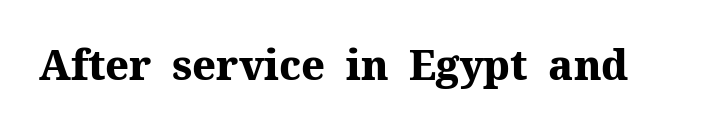
{"serif": "yes", "italic": "no", "bold": "yes", "weight": "heavy", "width": "normal", "stroke_contrast": "medium", "x_height": "medium", "monospaced": "no", "underline": "no", "letter_spacing": "normal", "letter_spacing_em": 0.0, "glyph_px": 41}
